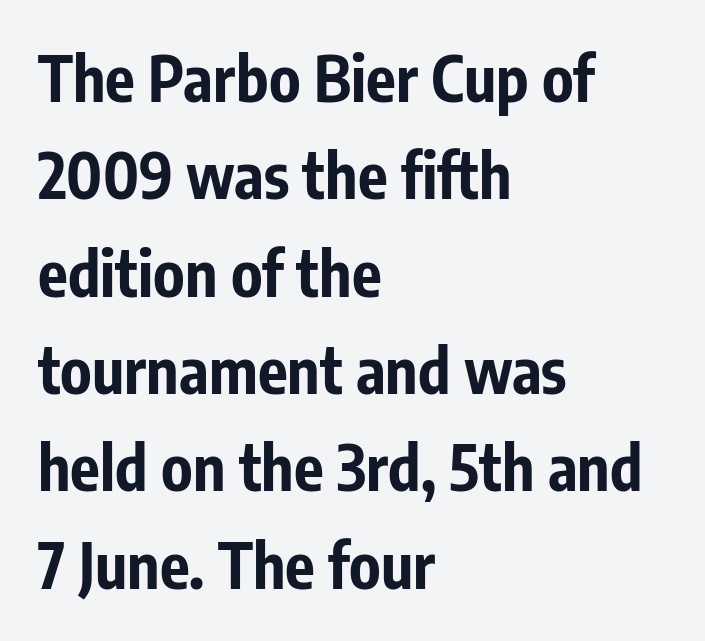
Q: Is the text bold? A: Yes.
Q: Is the text italic (slanted)? A: No, it is upright.
Q: Is the typeface a serif or a sans-serif typeface? A: Sans-serif.
Q: Is the text underlined? A: No.
Q: How is the paragraph aligned? A: Left-aligned.
Q: Is the spacing between letters normal or unusually wide? A: Normal.
Q: Is the spacing between lines tight, normal or loose? A: Normal.
Q: Width (condensed, normal, or wide)? A: Condensed.
Q: Stroke contrast? A: Low.
Q: x-height? A: Medium.
Q: Monospaced? A: No.
